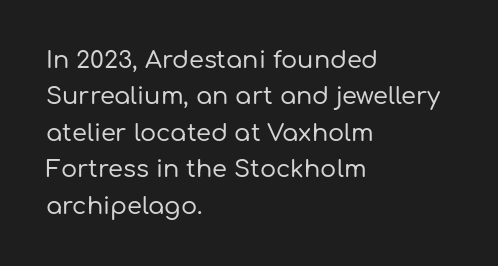
{"italic": "no", "underline": "no", "align": "left", "line_spacing": "normal", "line_spacing_ratio": 1.52, "letter_spacing": "normal", "letter_spacing_em": 0.0, "glyph_px": 24}
